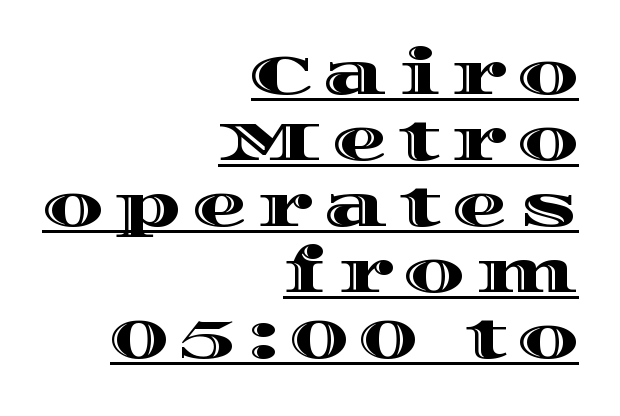
{"italic": "no", "width": "wide", "x_height": "large", "monospaced": "no", "underline": "yes", "align": "right", "line_spacing_ratio": 1.2, "letter_spacing": "wide", "letter_spacing_em": 0.21, "glyph_px": 55}
